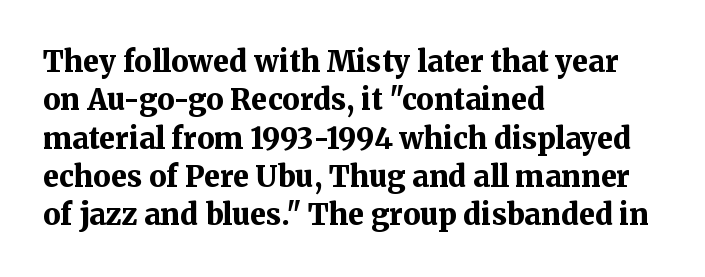
{"serif": "yes", "italic": "no", "bold": "yes", "weight": "bold", "width": "normal", "stroke_contrast": "medium", "x_height": "medium", "monospaced": "no", "underline": "no", "align": "left", "line_spacing": "normal", "line_spacing_ratio": 1.32, "letter_spacing": "normal", "letter_spacing_em": 0.0, "glyph_px": 29}
